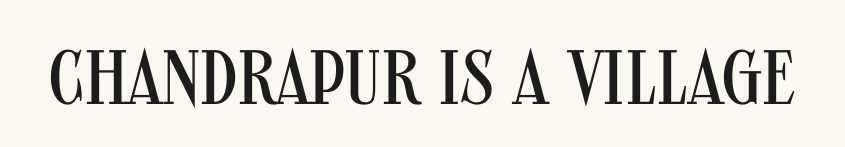
The image shows 77 px regular-weight, condensed sans-serif type, upright; set normal letter spacing, not underlined; medium stroke contrast and a large x-height.
